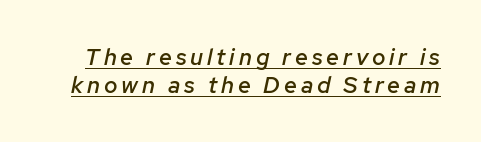
The image shows 23 px text type, italic (leaning right); set line spacing 1.2x, underlined.
